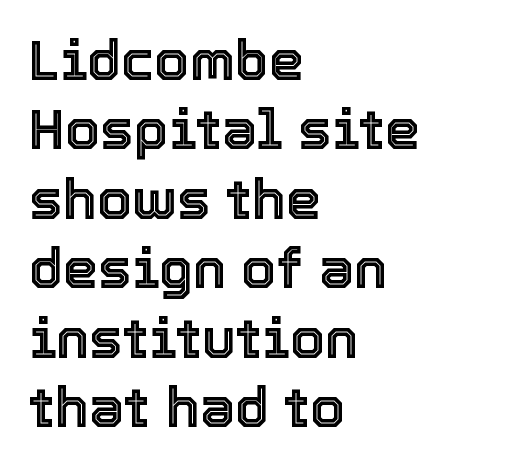
Descender tails drop into unmarked territory. Every stem runs plumb, perpendicular to the baseline. Every row of glyphs begins at an identical x-position on the left. Here the designer chose a conventional face with non-uniform glyph widths.
